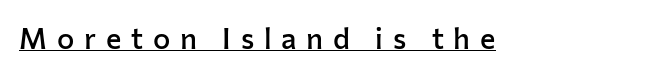
The image shows 29 px semibold sans-serif type, upright; set unusually wide letter spacing (+0.34 em), underlined; low stroke contrast and a medium x-height.
